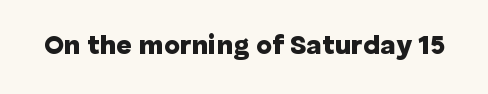
What stands out about the letter spacing? Nothing — it is the standard amount. No italicization has been applied; the sample stays upright. The gap between lines stays unmarked. Thick stems and heavy bowls — unmistakably bold.
